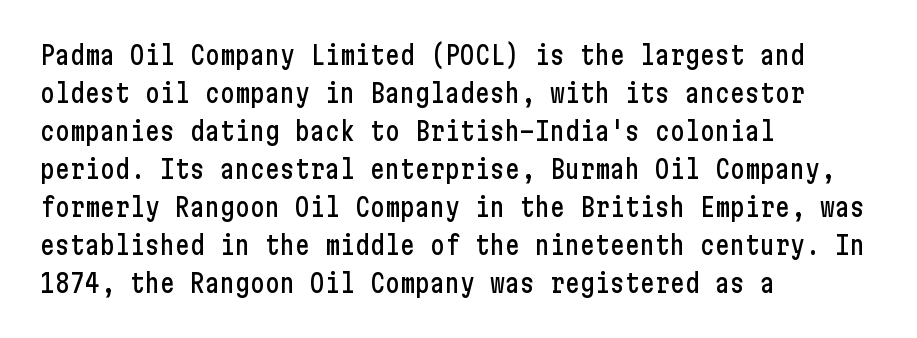
{"italic": "no", "underline": "no", "align": "left", "line_spacing": "normal", "line_spacing_ratio": 1.52, "letter_spacing": "normal", "letter_spacing_em": 0.0, "glyph_px": 25}
